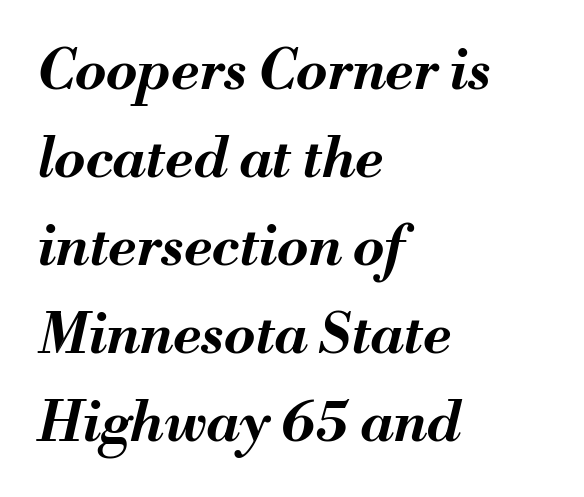
{"italic": "yes", "lean": "right", "slant_degrees": 13, "bold": "yes", "weight": "bold", "width": "normal", "stroke_contrast": "medium", "x_height": "small", "monospaced": "no", "underline": "no", "align": "left", "line_spacing": "normal", "line_spacing_ratio": 1.57, "letter_spacing": "normal", "letter_spacing_em": 0.0, "glyph_px": 56}
